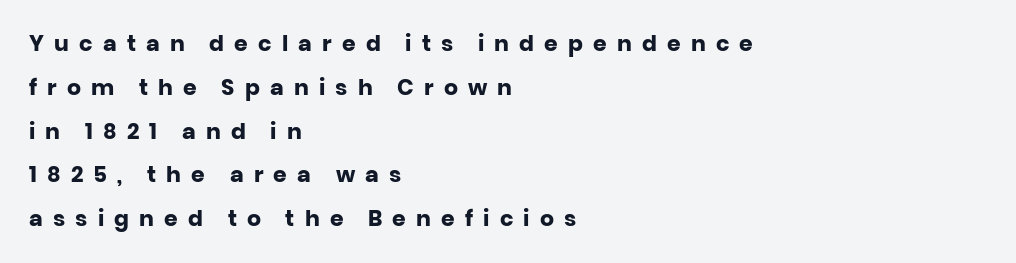
Q: Is the text bold? A: Yes.
Q: Is the text italic (slanted)? A: No, it is upright.
Q: Is the text underlined? A: No.
Q: How is the paragraph aligned? A: Left-aligned.
Q: Is the spacing between letters normal or unusually wide? A: Unusually wide.
Q: Is the spacing between lines tight, normal or loose? A: Loose.
